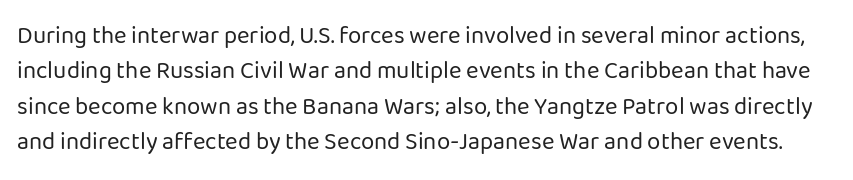
The image shows 24 px text type, upright; set normal line spacing (1.47x), normal letter spacing, not underlined.
